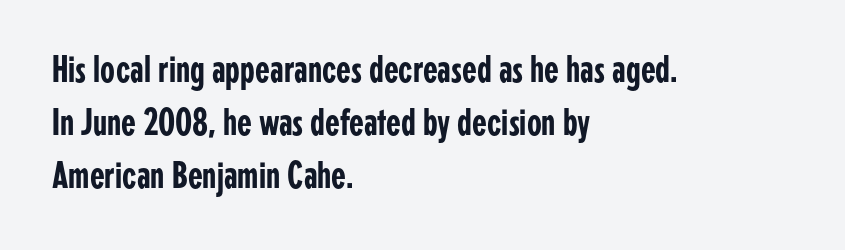
{"serif": "no", "italic": "no", "width": "condensed", "stroke_contrast": "low", "x_height": "medium", "monospaced": "no", "underline": "no", "align": "left", "line_spacing": "normal", "line_spacing_ratio": 1.4, "letter_spacing": "normal", "letter_spacing_em": 0.0, "glyph_px": 38}
